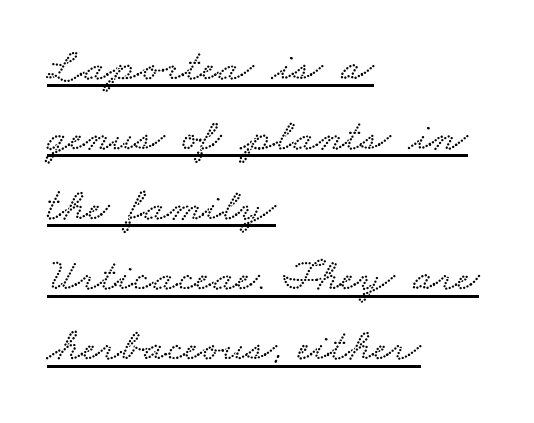
Q: Is the text underlined? A: Yes.
Q: How is the paragraph aligned? A: Left-aligned.
Q: Is the spacing between letters normal or unusually wide? A: Normal.
Q: Is the spacing between lines tight, normal or loose? A: Normal.
Q: Width (condensed, normal, or wide)? A: Wide.
Q: Stroke contrast? A: Low.
Q: x-height? A: Small.
Q: Monospaced? A: No.
